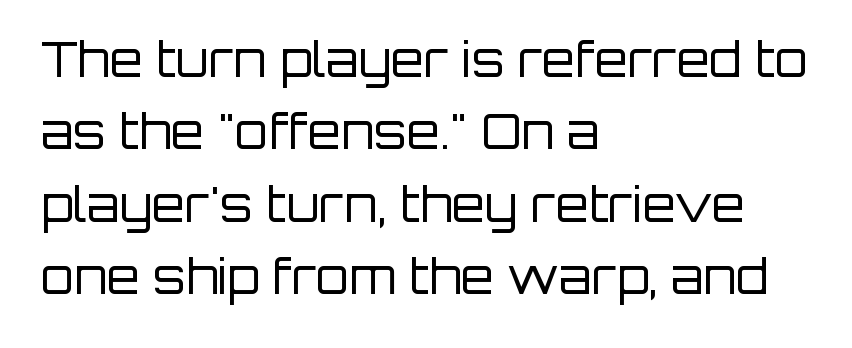
{"serif": "no", "italic": "no", "bold": "no", "weight": "regular", "width": "normal", "stroke_contrast": "low", "x_height": "large", "monospaced": "no", "underline": "no", "align": "left", "line_spacing": "normal", "line_spacing_ratio": 1.51, "letter_spacing": "normal", "letter_spacing_em": 0.0, "glyph_px": 48}
